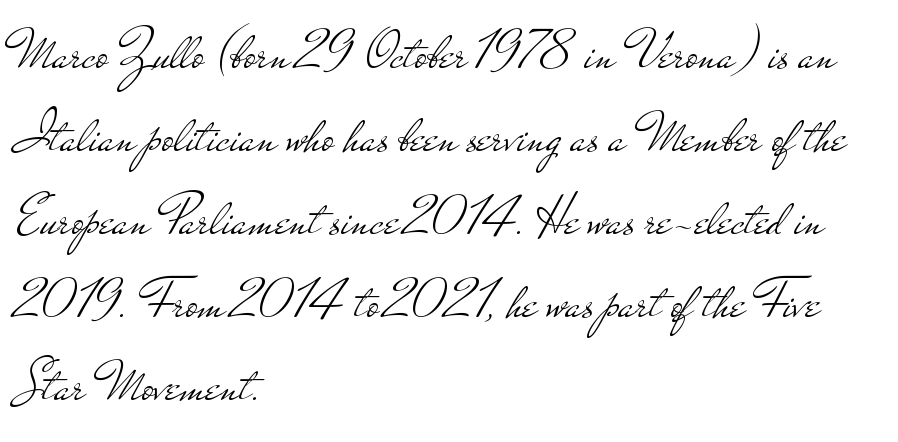
{"serif": "no", "bold": "no", "weight": "light", "width": "wide", "stroke_contrast": "low", "x_height": "small", "monospaced": "no", "underline": "no", "align": "left", "line_spacing": "normal", "line_spacing_ratio": 1.48, "letter_spacing": "normal", "letter_spacing_em": 0.0, "glyph_px": 56}
